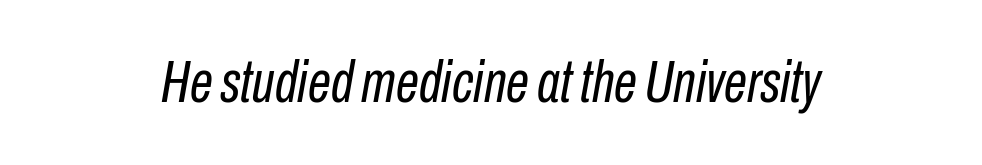
Nobody touched the tracking dial on this one. Spacing verdict: proportional, widths tailored to each character. You can tell it's italic because the verticals aren't actually vertical. Bare-footed words on every line. The typesetter chose a symmetrical, centered arrangement here.
